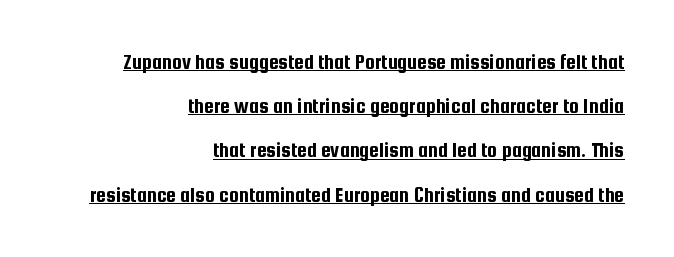
{"italic": "no", "underline": "yes", "align": "right", "line_spacing": "loose", "line_spacing_ratio": 2.01, "letter_spacing": "normal", "letter_spacing_em": 0.0, "glyph_px": 22}
